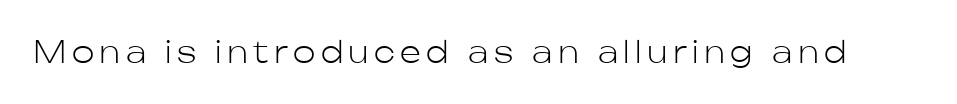
The image shows 30 px light sans-serif type, upright; set not underlined; low stroke contrast and a medium x-height.
